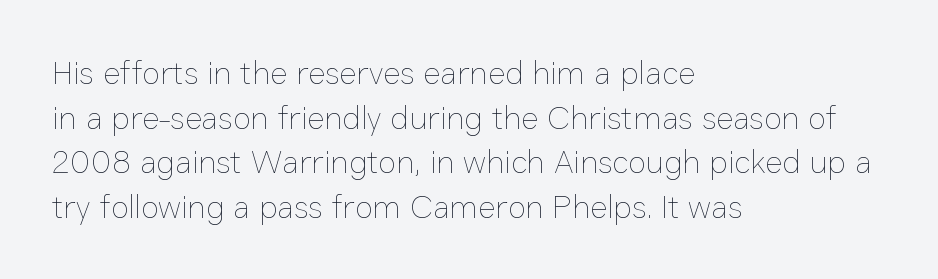
{"italic": "no", "bold": "no", "weight": "thin", "width": "normal", "stroke_contrast": "low", "x_height": "medium", "monospaced": "no", "underline": "no", "align": "left", "line_spacing": "normal", "line_spacing_ratio": 1.35, "letter_spacing": "normal", "letter_spacing_em": 0.0, "glyph_px": 33}
